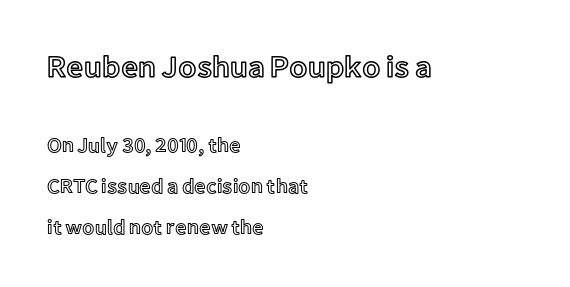
Baseline-to-baseline distance is far greater than the letter height. These lines stack with their left ends in a neat column. Descenders are the only things crossing below the line. Caption: upper text group enlarged, lower text group reduced. The tracking reads as untouched default to a designer's eye. You could not count columns in this text — the font is proportionally spaced.
